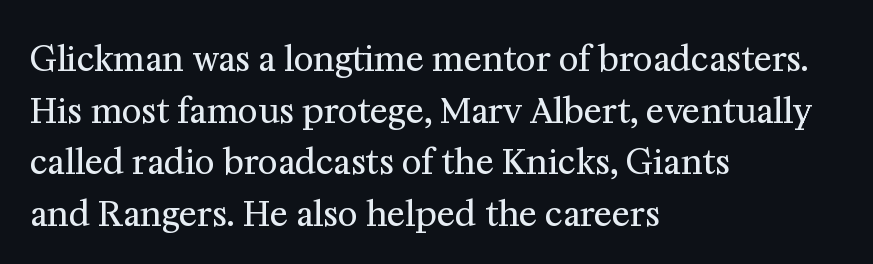
Q: Is the text bold? A: No.
Q: Is the text italic (slanted)? A: No, it is upright.
Q: Is the typeface a serif or a sans-serif typeface? A: Serif.
Q: Is the text underlined? A: No.
Q: How is the paragraph aligned? A: Left-aligned.
Q: Is the spacing between letters normal or unusually wide? A: Normal.
Q: Is the spacing between lines tight, normal or loose? A: Normal.
Q: Width (condensed, normal, or wide)? A: Normal.
Q: Stroke contrast? A: Medium.
Q: x-height? A: Medium.
Q: Monospaced? A: No.
